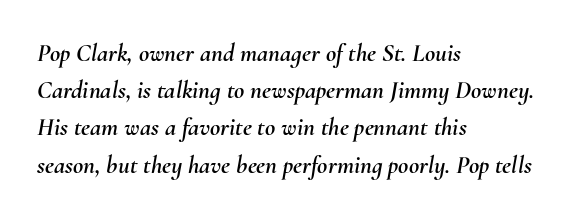
The image shows 25 px text type, italic (leaning right); set left-aligned, normal line spacing (1.49x), normal letter spacing, not underlined.
